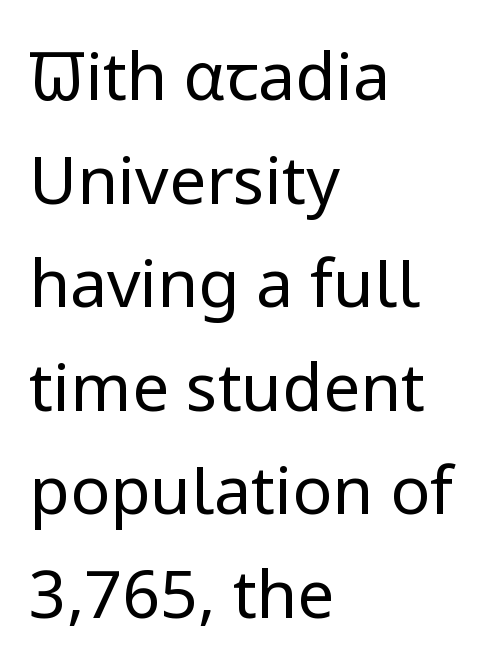
The image shows 66 px regular-weight sans-serif type, upright; set left-aligned, normal line spacing (1.57x), normal letter spacing, not underlined; low stroke contrast and a medium x-height.
